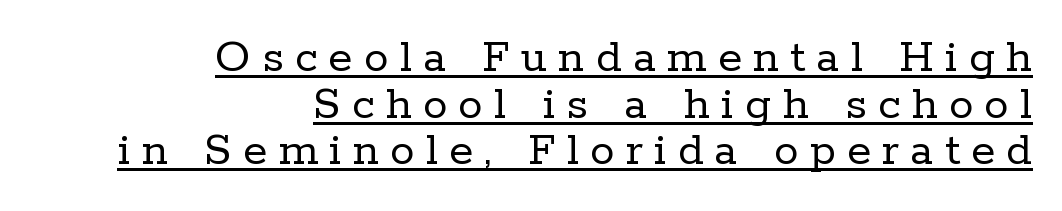
Q: Is the text bold? A: No.
Q: Is the text italic (slanted)? A: No, it is upright.
Q: Is the typeface a serif or a sans-serif typeface? A: Serif.
Q: Is the text underlined? A: Yes.
Q: How is the paragraph aligned? A: Right-aligned.
Q: Is the spacing between letters normal or unusually wide? A: Unusually wide.
Q: Is the spacing between lines tight, normal or loose? A: Tight.
Q: Width (condensed, normal, or wide)? A: Normal.
Q: Stroke contrast? A: Low.
Q: x-height? A: Medium.
Q: Monospaced? A: No.
